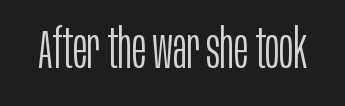
The image shows 54 px light, condensed sans-serif type, upright; set normal letter spacing, not underlined; low stroke contrast and a large x-height.
